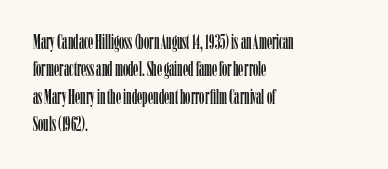
The image shows 21 px text type, upright; set left-aligned, normal line spacing (1.3x), normal letter spacing, not underlined.
